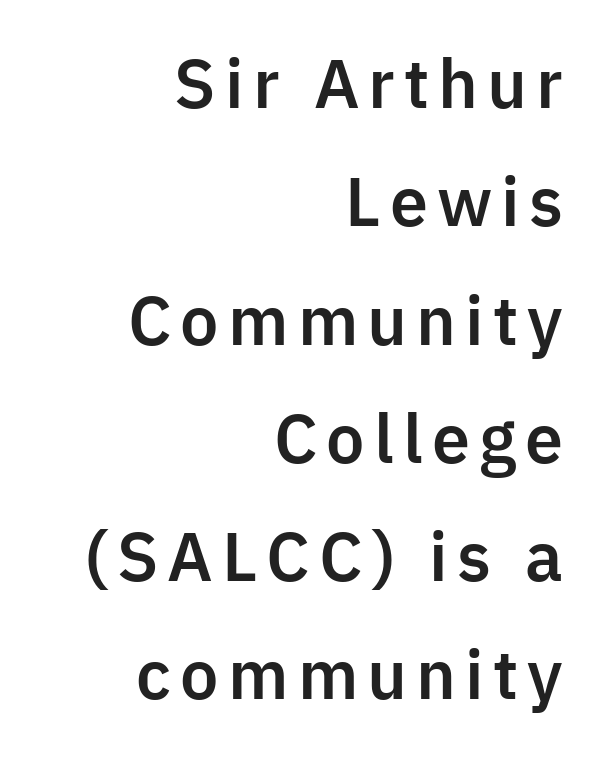
{"serif": "no", "italic": "no", "width": "normal", "stroke_contrast": "low", "x_height": "medium", "monospaced": "no", "underline": "no", "align": "right", "line_spacing_ratio": 1.82, "glyph_px": 65}
